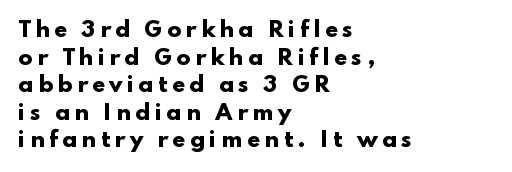
Q: Is the text bold? A: Yes.
Q: Is the text italic (slanted)? A: No, it is upright.
Q: Is the text underlined? A: No.
Q: How is the paragraph aligned? A: Left-aligned.
Q: Is the spacing between letters normal or unusually wide? A: Unusually wide.
Q: Is the spacing between lines tight, normal or loose? A: Normal.
